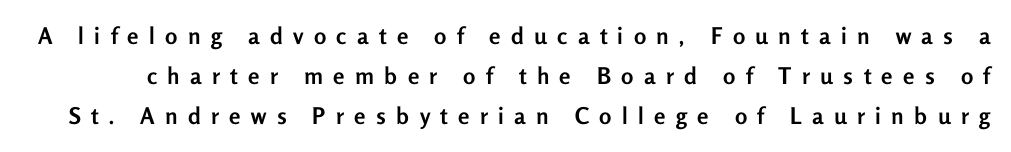
Q: Is the text bold? A: Yes.
Q: Is the text italic (slanted)? A: No, it is upright.
Q: Is the text underlined? A: No.
Q: Is the spacing between letters normal or unusually wide? A: Unusually wide.
